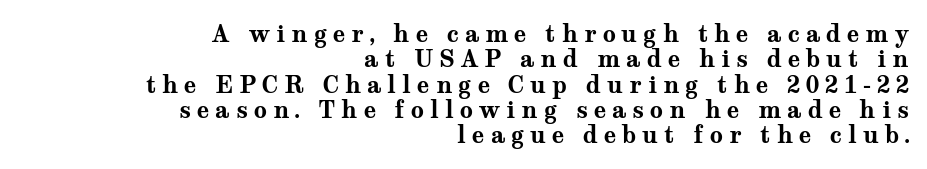
Q: Is the text bold? A: Yes.
Q: Is the text italic (slanted)? A: No, it is upright.
Q: Is the text underlined? A: No.
Q: How is the paragraph aligned? A: Right-aligned.
Q: Is the spacing between letters normal or unusually wide? A: Unusually wide.
Q: Is the spacing between lines tight, normal or loose? A: Tight.
